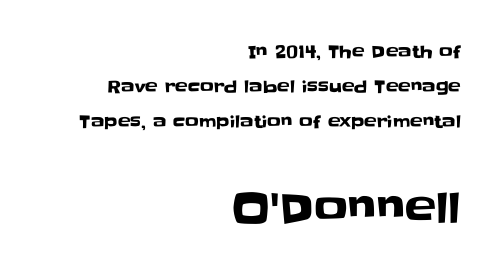
{"serif": "no", "italic": "no", "width": "normal", "stroke_contrast": "low", "x_height": "large", "monospaced": "no", "underline": "no", "align": "right", "line_spacing": "loose", "line_spacing_ratio": 2.06, "letter_spacing": "normal", "letter_spacing_em": 0.0, "larger_block": "second", "size_ratio": 2.47, "glyph_px": 42}
